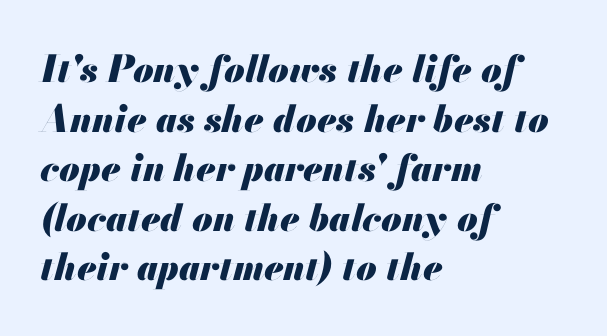
Q: Is the text bold? A: Yes.
Q: Is the text italic (slanted)? A: Yes, it leans right by about 13 degrees.
Q: Is the text underlined? A: No.
Q: How is the paragraph aligned? A: Left-aligned.
Q: Is the spacing between letters normal or unusually wide? A: Normal.
Q: Is the spacing between lines tight, normal or loose? A: Normal.
Q: Width (condensed, normal, or wide)? A: Normal.
Q: Stroke contrast? A: Medium.
Q: x-height? A: Small.
Q: Monospaced? A: No.
